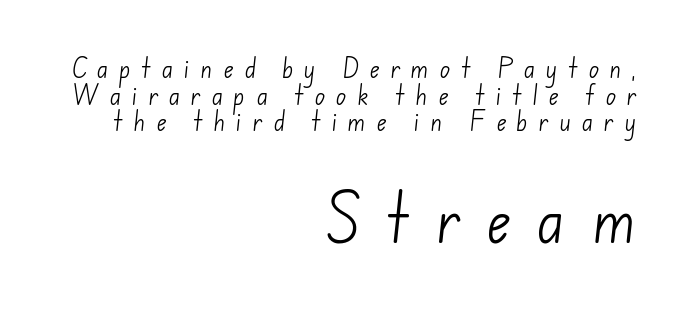
{"serif": "no", "bold": "no", "weight": "light", "width": "normal", "stroke_contrast": "low", "x_height": "small", "monospaced": "no", "underline": "no", "align": "right", "line_spacing_ratio": 1.21, "letter_spacing": "wide", "letter_spacing_em": 0.48, "larger_block": "second", "size_ratio": 2.45, "glyph_px": 54}
